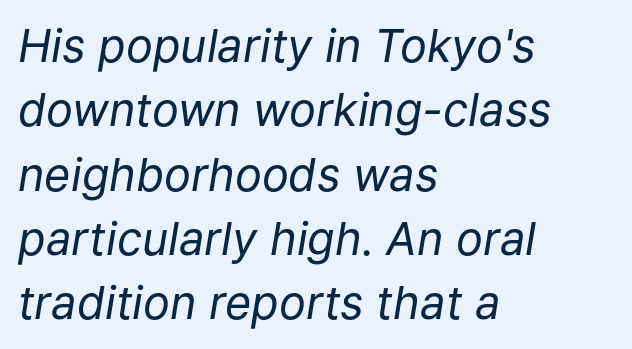
The glyphs look as if they've been sheared to an angle. Heaviness? Minimal to ordinary, like unemphasized prose. The words here are not underlined. Vertically, the passage feels balanced, rows spaced as you'd expect. There is no visible air inserted between adjacent glyphs.
